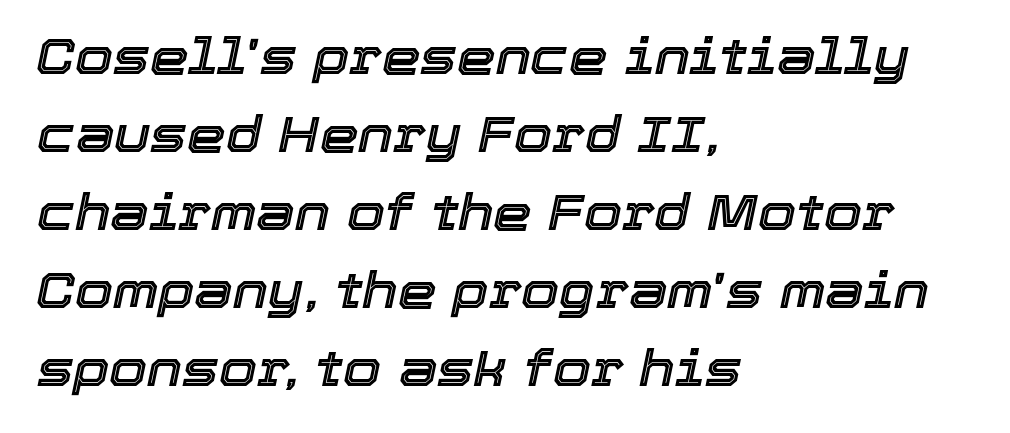
The image shows 49 px text type, italic (leaning right); set left-aligned, normal line spacing (1.59x), normal letter spacing, not underlined; a medium x-height.
